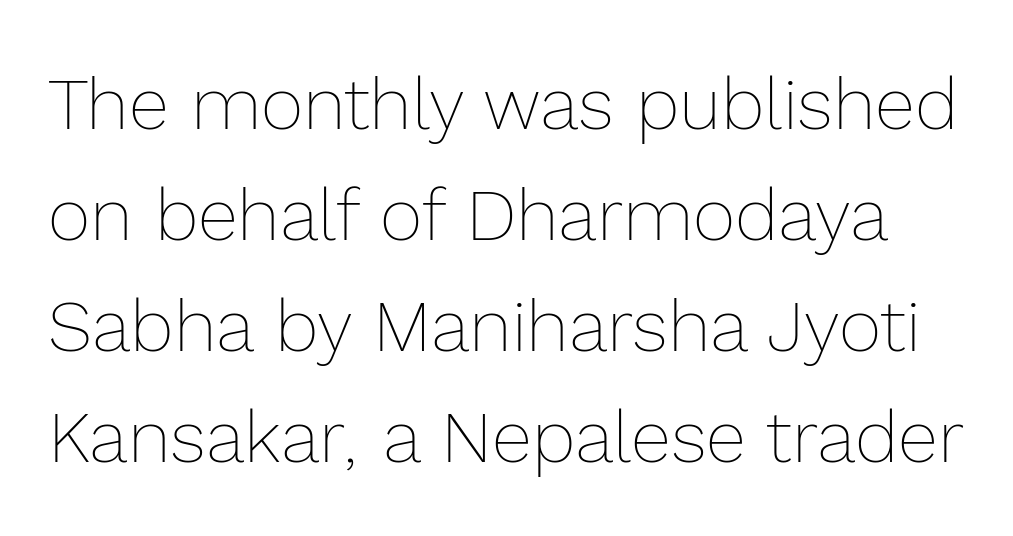
{"italic": "no", "bold": "no", "weight": "thin", "width": "normal", "x_height": "medium", "monospaced": "no", "underline": "no", "line_spacing": "normal", "line_spacing_ratio": 1.52, "letter_spacing": "normal", "letter_spacing_em": 0.0, "glyph_px": 73}
